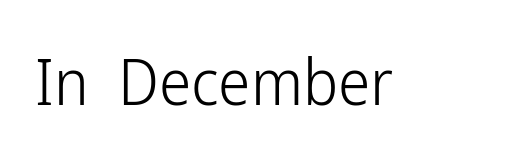
Q: Is the text bold? A: No.
Q: Is the text italic (slanted)? A: No, it is upright.
Q: Is the typeface a serif or a sans-serif typeface? A: Sans-serif.
Q: Is the text underlined? A: No.
Q: Is the spacing between letters normal or unusually wide? A: Normal.
Q: Width (condensed, normal, or wide)? A: Condensed.
Q: Stroke contrast? A: Low.
Q: x-height? A: Medium.
Q: Monospaced? A: No.
